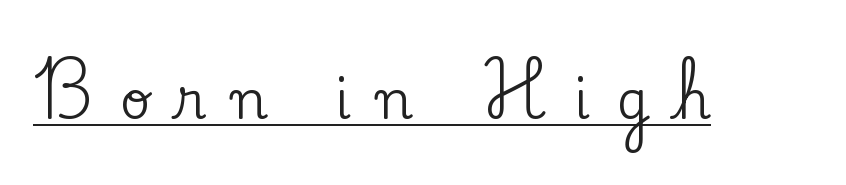
Q: Is the text italic (slanted)? A: No, it is upright.
Q: Is the typeface a serif or a sans-serif typeface? A: Serif.
Q: Is the text underlined? A: Yes.
Q: Is the spacing between letters normal or unusually wide? A: Unusually wide.
Q: Width (condensed, normal, or wide)? A: Normal.
Q: Stroke contrast? A: Low.
Q: x-height? A: Small.
Q: Monospaced? A: No.
